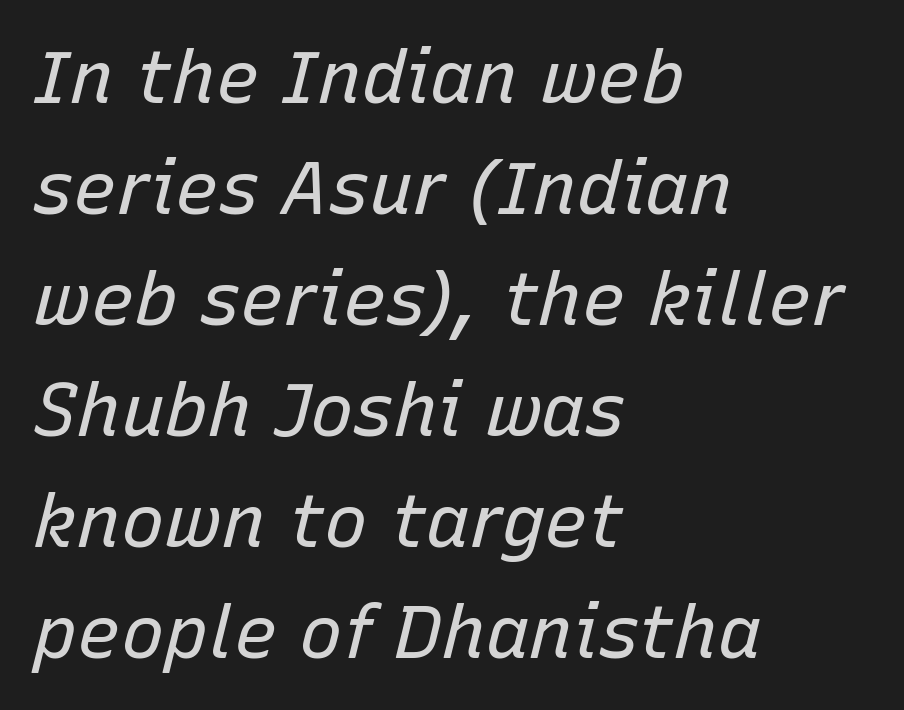
{"italic": "yes", "lean": "right", "slant_degrees": 15, "bold": "no", "weight": "regular", "width": "normal", "stroke_contrast": "low", "x_height": "medium", "monospaced": "no", "underline": "no", "align": "left", "line_spacing": "normal", "line_spacing_ratio": 1.52, "letter_spacing": "normal", "letter_spacing_em": 0.0, "glyph_px": 73}
